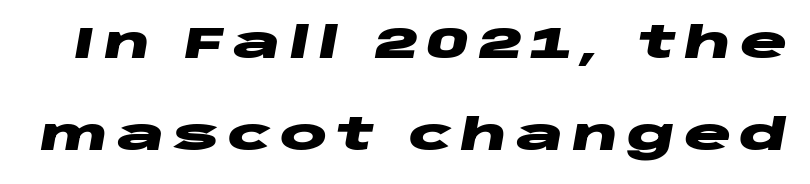
{"italic": "yes", "lean": "right", "slant_degrees": 10, "bold": "yes", "weight": "heavy", "width": "wide", "stroke_contrast": "low", "x_height": "large", "monospaced": "no", "underline": "no", "line_spacing": "loose", "line_spacing_ratio": 2.08, "glyph_px": 44}
